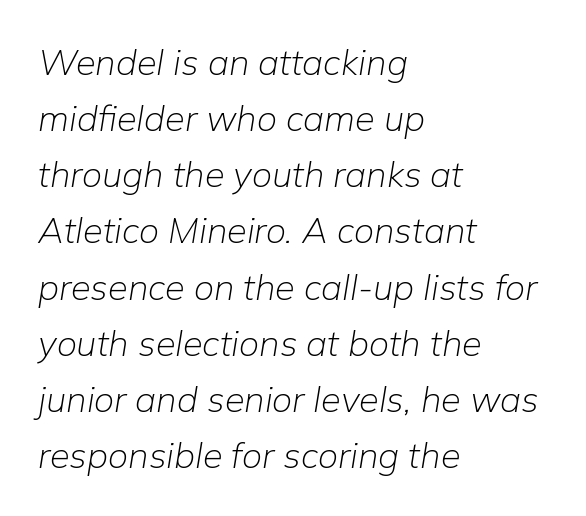
The specimen omits any rule beneath the text block's lines. The passage shown is typed in a proportional face where columns would drift. The designer left line spacing at the default. The lines are quadded left.
